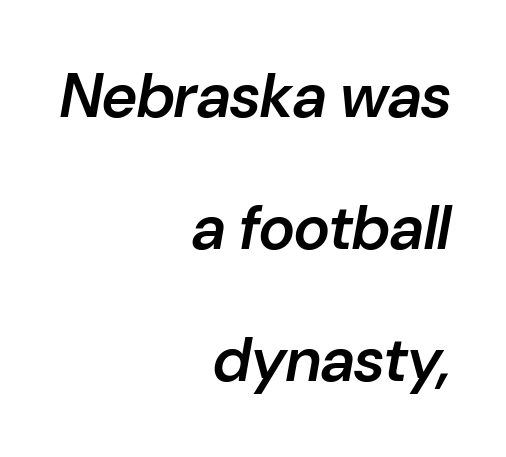
Q: Is the text bold? A: Semi-bold.
Q: Is the text italic (slanted)? A: Yes, it leans right by about 10 degrees.
Q: Is the text underlined? A: No.
Q: How is the paragraph aligned? A: Right-aligned.
Q: Is the spacing between letters normal or unusually wide? A: Normal.
Q: Is the spacing between lines tight, normal or loose? A: Loose.
Q: Width (condensed, normal, or wide)? A: Normal.
Q: Stroke contrast? A: Low.
Q: x-height? A: Medium.
Q: Monospaced? A: No.
